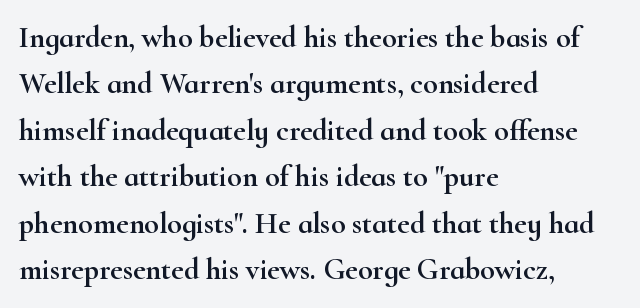
Descender tails drop into unmarked territory. The type is set solid horizontally, with unmodified tracking. These lines are rendered in a variable-pitch font. One-word summary of the alignment: left.
